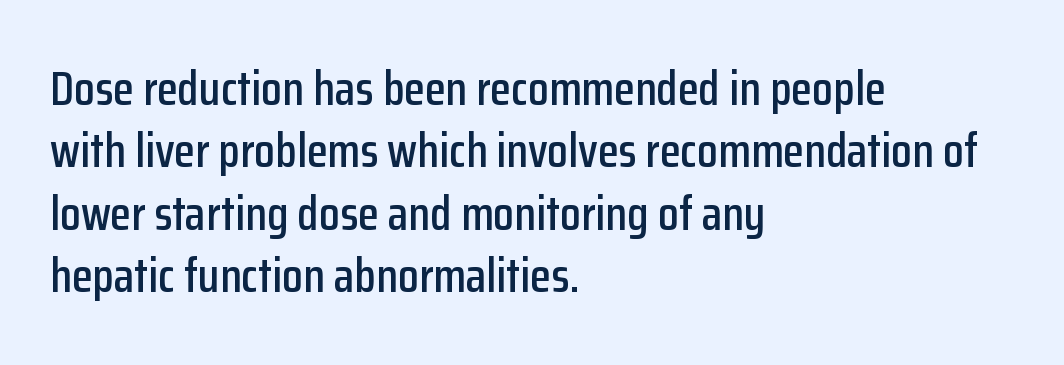
The image shows 48 px condensed sans-serif type, upright; set left-aligned, normal line spacing (1.3x), normal letter spacing, not underlined; low stroke contrast and a medium x-height.
